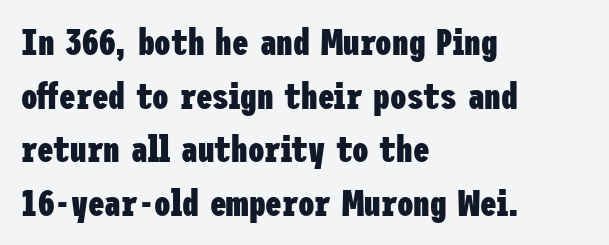
Nope, no serifs anywhere on these letters. Bare-footed words on every line. You could call the tracking neutral — neither tight nor loose. Do the letters lean? They stand straight. The lines are quadded left.
